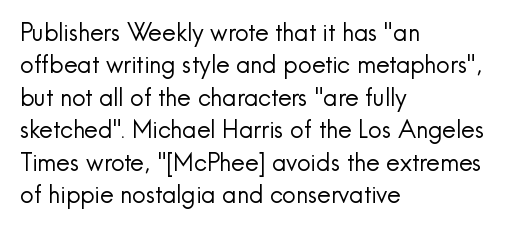
Q: Is the text bold? A: No.
Q: Is the text italic (slanted)? A: No, it is upright.
Q: Is the text underlined? A: No.
Q: How is the paragraph aligned? A: Left-aligned.
Q: Is the spacing between letters normal or unusually wide? A: Normal.
Q: Is the spacing between lines tight, normal or loose? A: Normal.
